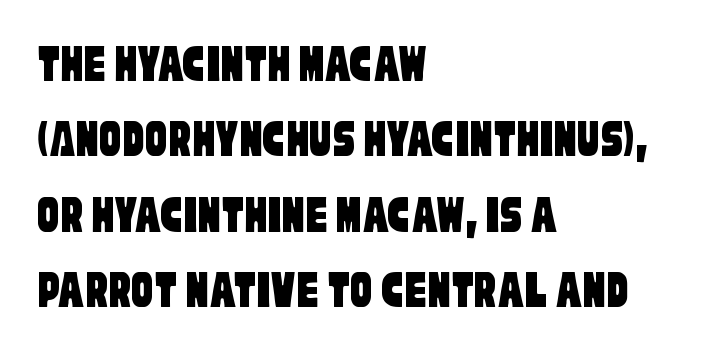
Q: Is the typeface a serif or a sans-serif typeface? A: Sans-serif.
Q: Is the text underlined? A: No.
Q: How is the paragraph aligned? A: Left-aligned.
Q: Is the spacing between letters normal or unusually wide? A: Normal.
Q: Is the spacing between lines tight, normal or loose? A: Normal.
Q: Width (condensed, normal, or wide)? A: Condensed.
Q: Stroke contrast? A: Low.
Q: x-height? A: Large.
Q: Monospaced? A: No.
